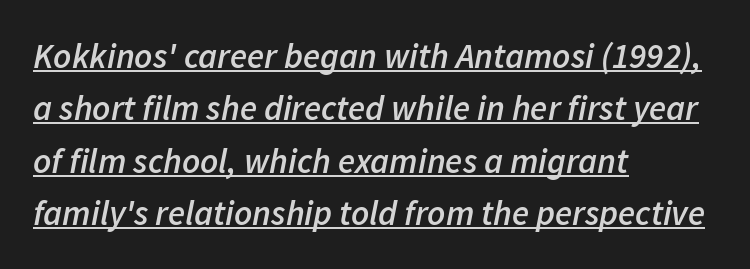
{"italic": "yes", "lean": "right", "slant_degrees": 11, "bold": "semi", "weight": "semibold", "width": "normal", "stroke_contrast": "low", "x_height": "medium", "monospaced": "no", "underline": "yes", "align": "left", "line_spacing": "normal", "line_spacing_ratio": 1.5, "letter_spacing": "normal", "letter_spacing_em": 0.0, "glyph_px": 35}
